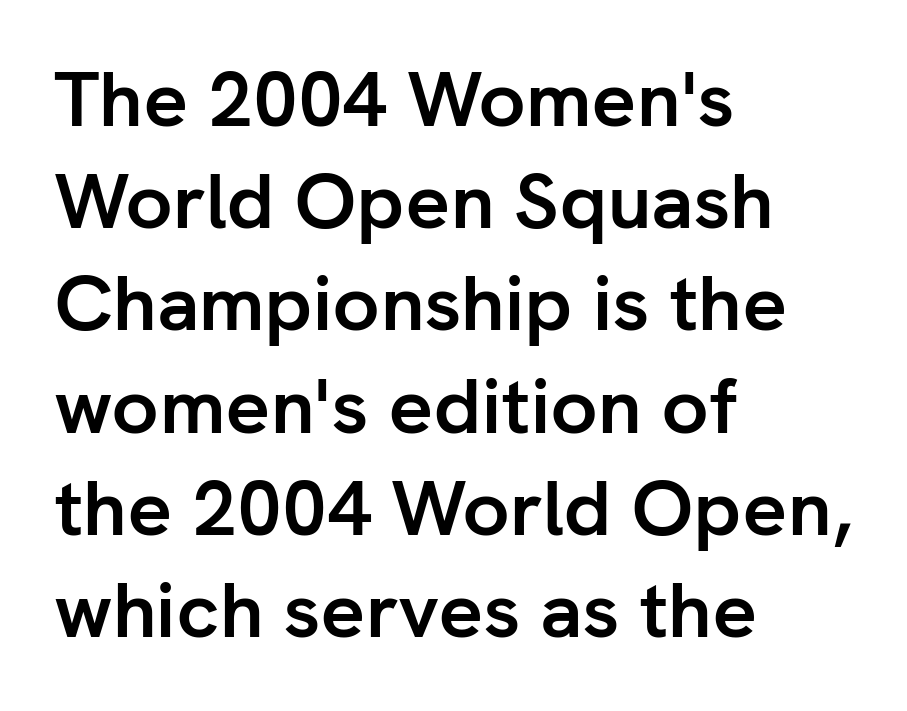
{"serif": "no", "italic": "no", "bold": "yes", "weight": "semibold", "width": "normal", "stroke_contrast": "low", "x_height": "medium", "monospaced": "no", "underline": "no", "align": "left", "line_spacing": "normal", "line_spacing_ratio": 1.31, "letter_spacing": "normal", "letter_spacing_em": 0.0, "glyph_px": 78}
